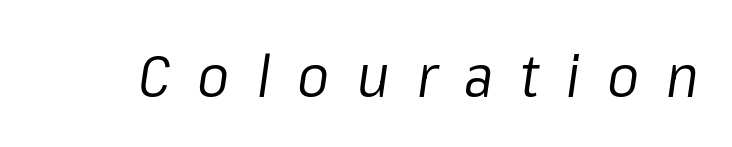
The image shows 59 px regular-weight type, italic (leaning right); set unusually wide letter spacing (+0.46 em), not underlined; low stroke contrast and a medium x-height.
